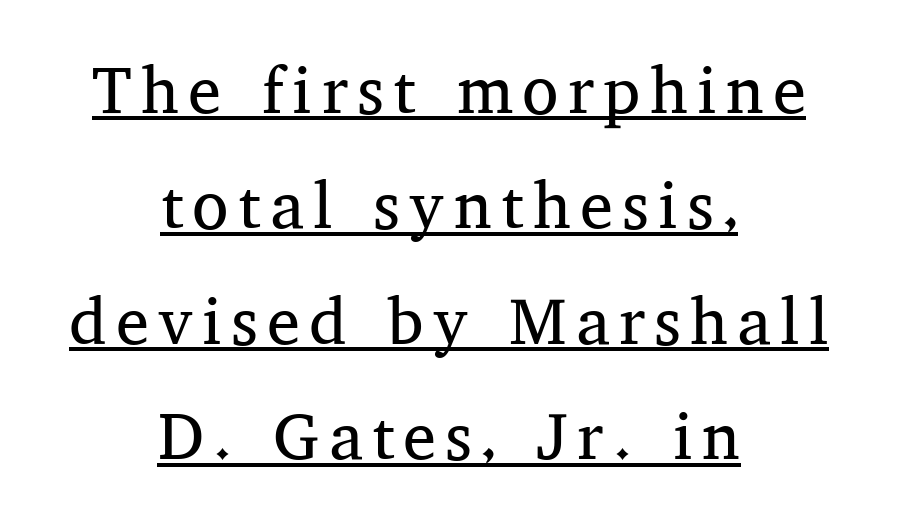
The image shows 66 px regular-weight serif type, upright; set centered, line spacing 1.75x, underlined; medium stroke contrast and a medium x-height.
